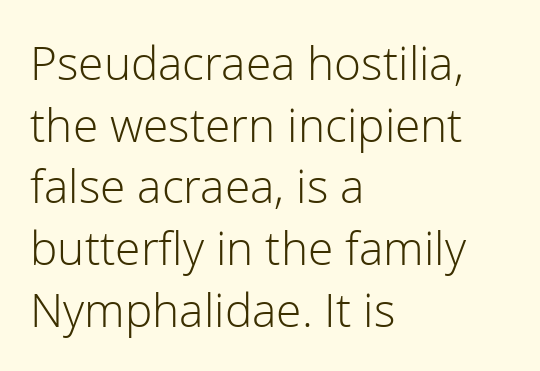
{"serif": "no", "italic": "no", "bold": "no", "weight": "light", "width": "normal", "stroke_contrast": "low", "x_height": "medium", "monospaced": "no", "underline": "no", "align": "left", "line_spacing": "normal", "line_spacing_ratio": 1.34, "letter_spacing": "normal", "letter_spacing_em": 0.0, "glyph_px": 46}
